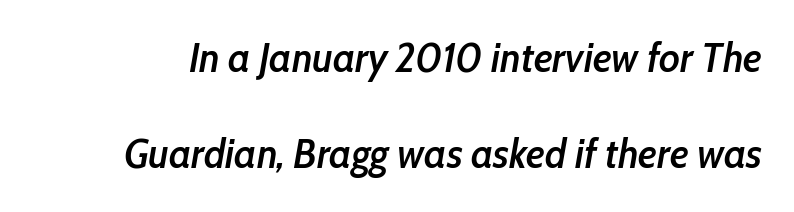
Characters follow at the spacing the type designer built in. Vertically, the passage feels expansive, rows floating well apart. This sample has the flowing, uneven cadence of proportional lettering. It's the slanting kind of type.
